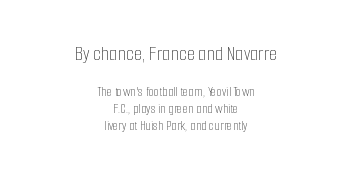
Nothing unusual about the tracking: characters are spaced as the font intends. Descender tails drop into unmarked territory. Scale decreases going downward across the two blocks. This sample uses an upright cut, with every glyph sitting square on the baseline.
